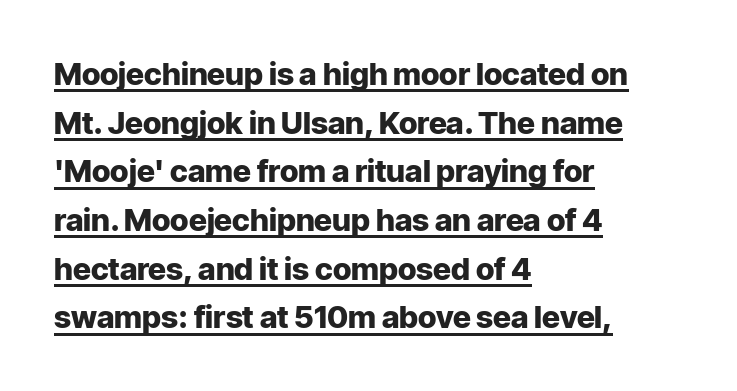
The image shows 31 px heavy sans-serif type, upright; set left-aligned, normal line spacing (1.57x), normal letter spacing, underlined; low stroke contrast and a medium x-height.
